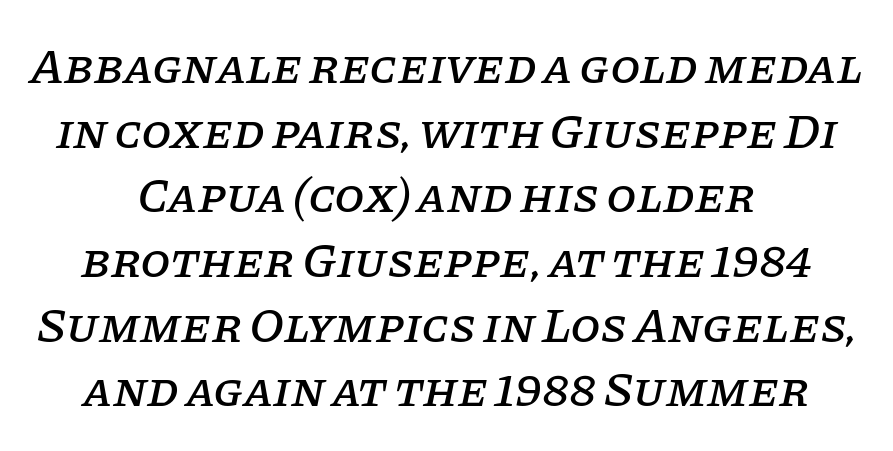
Q: Is the text italic (slanted)? A: Yes, it leans right by about 11 degrees.
Q: Is the typeface a serif or a sans-serif typeface? A: Serif.
Q: Is the text underlined? A: No.
Q: How is the paragraph aligned? A: Centered.
Q: Is the spacing between letters normal or unusually wide? A: Normal.
Q: Is the spacing between lines tight, normal or loose? A: Normal.
Q: Width (condensed, normal, or wide)? A: Normal.
Q: Stroke contrast? A: Low.
Q: x-height? A: Large.
Q: Monospaced? A: No.
